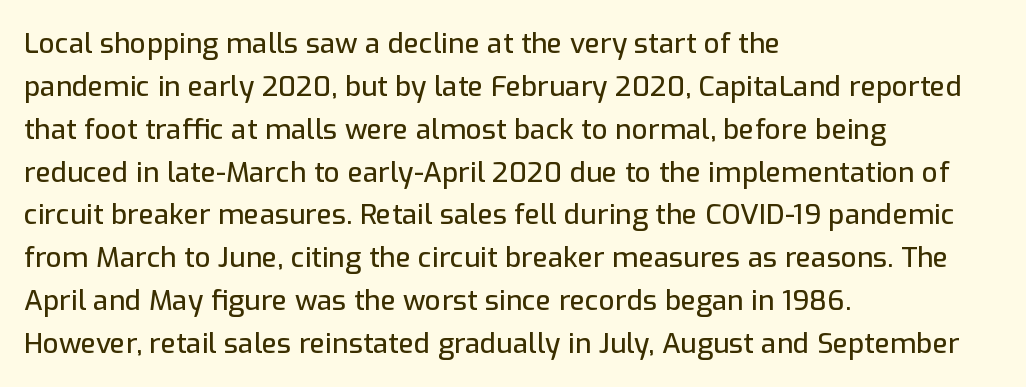
Varying glyph widths throughout — classic text-font behaviour. Only glyphs here, with clear space below each row. The designer went with a sans here, leaving each stem footless. You could call the tracking neutral — neither tight nor loose.
